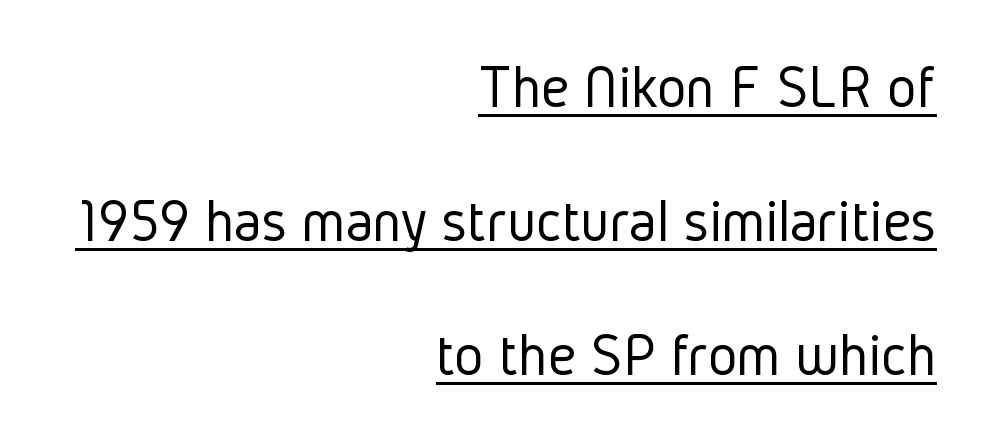
The image shows 62 px light, condensed sans-serif type, upright; set right-aligned, loose line spacing (2.16x), normal letter spacing, underlined; low stroke contrast and a medium x-height.
